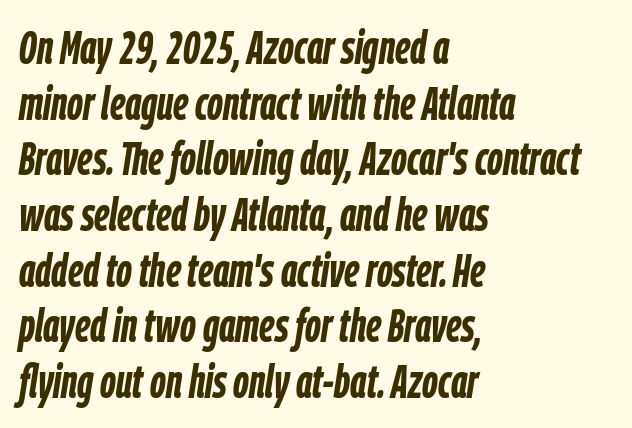
{"italic": "yes", "lean": "right", "slant_degrees": 9, "bold": "yes", "weight": "semibold", "width": "condensed", "stroke_contrast": "low", "x_height": "medium", "monospaced": "no", "underline": "no", "align": "left", "line_spacing_ratio": 1.21, "letter_spacing": "normal", "letter_spacing_em": 0.0, "glyph_px": 46}
